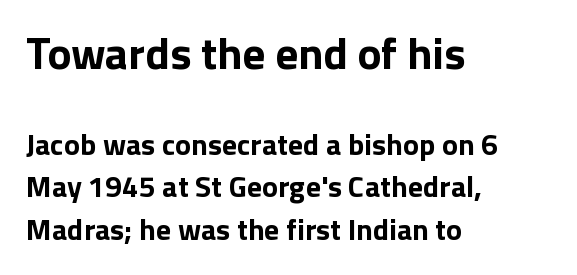
Each row of text sits above clean, open space. The lettering holds an erect, upright posture throughout. Observe the absence of serifs on each vertical stroke in this sample. Each letter keeps its own natural width here, so spacing adapts to shape.
